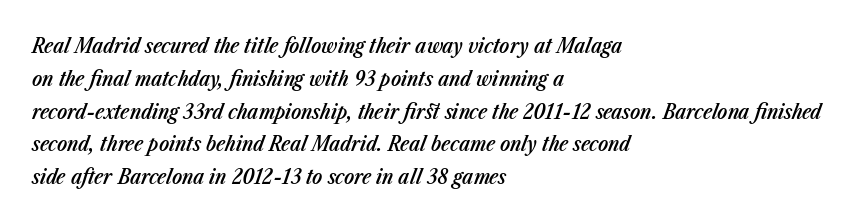
Q: Is the text bold? A: Semi-bold.
Q: Is the text italic (slanted)? A: Yes, it leans right by about 23 degrees.
Q: Is the text underlined? A: No.
Q: How is the paragraph aligned? A: Left-aligned.
Q: Is the spacing between letters normal or unusually wide? A: Normal.
Q: Is the spacing between lines tight, normal or loose? A: Normal.
